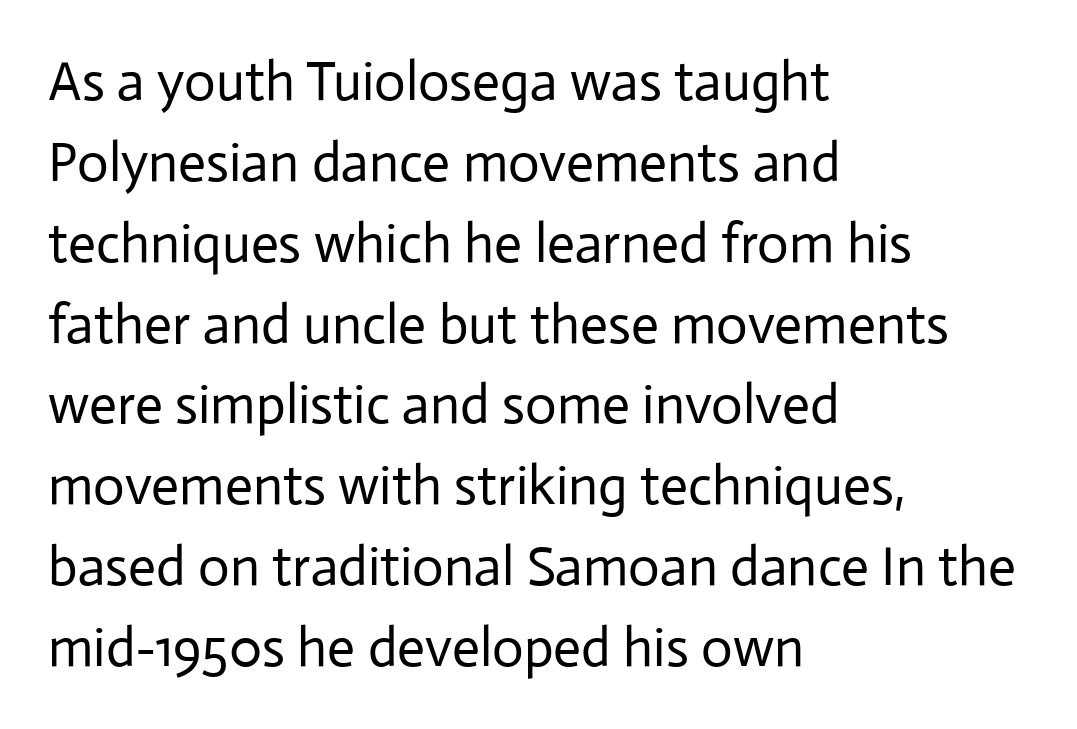
Q: Is the text bold? A: No.
Q: Is the text italic (slanted)? A: No, it is upright.
Q: Is the typeface a serif or a sans-serif typeface? A: Sans-serif.
Q: Is the text underlined? A: No.
Q: How is the paragraph aligned? A: Left-aligned.
Q: Is the spacing between letters normal or unusually wide? A: Normal.
Q: Is the spacing between lines tight, normal or loose? A: Normal.
Q: Width (condensed, normal, or wide)? A: Normal.
Q: Stroke contrast? A: Low.
Q: x-height? A: Medium.
Q: Monospaced? A: No.
